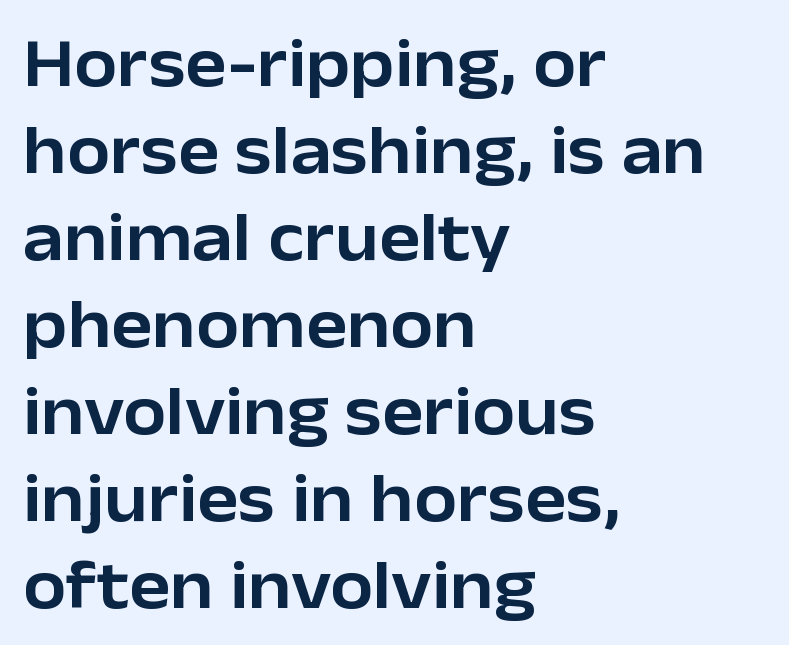
{"serif": "no", "italic": "no", "width": "normal", "stroke_contrast": "low", "x_height": "medium", "monospaced": "no", "underline": "no", "align": "left", "line_spacing": "normal", "line_spacing_ratio": 1.26, "letter_spacing": "normal", "letter_spacing_em": 0.0, "glyph_px": 69}
